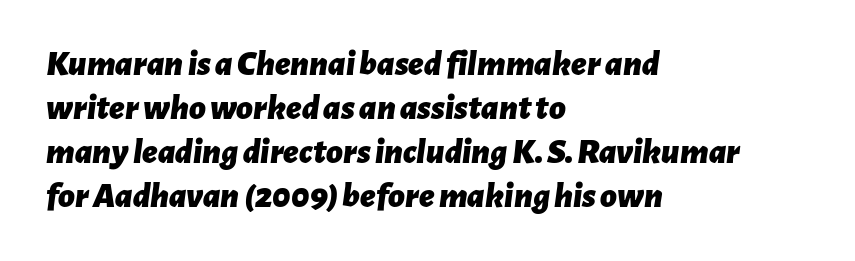
Q: Is the text bold? A: Yes.
Q: Is the text italic (slanted)? A: Yes, it leans right by about 7 degrees.
Q: Is the text underlined? A: No.
Q: How is the paragraph aligned? A: Left-aligned.
Q: Is the spacing between letters normal or unusually wide? A: Normal.
Q: Width (condensed, normal, or wide)? A: Normal.
Q: Stroke contrast? A: Low.
Q: x-height? A: Medium.
Q: Monospaced? A: No.
